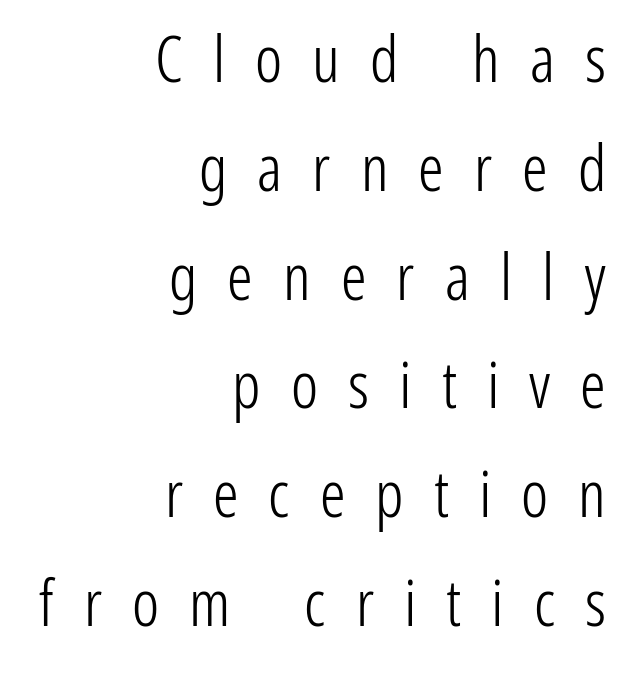
The image shows 64 px light, condensed sans-serif type, upright; set right-aligned, normal line spacing (1.7x), unusually wide letter spacing (+0.47 em), not underlined; low stroke contrast and a medium x-height.
